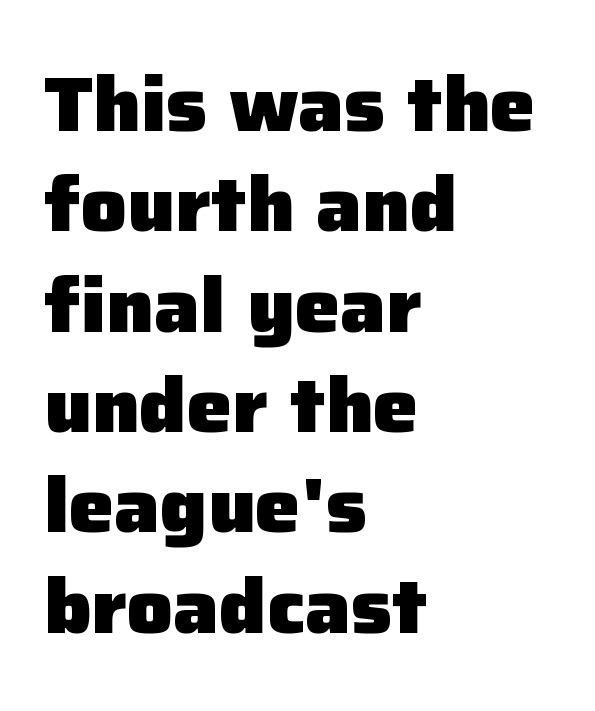
The image shows 76 px heavy sans-serif type, upright; set left-aligned, normal line spacing (1.32x), normal letter spacing, not underlined; low stroke contrast and a medium x-height.
